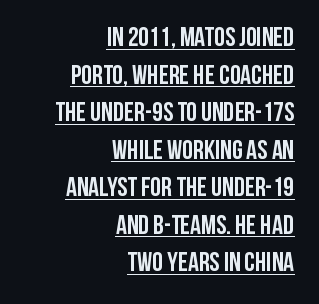
{"italic": "no", "bold": "yes", "underline": "yes", "align": "right", "line_spacing": "normal", "line_spacing_ratio": 1.39, "letter_spacing": "normal", "letter_spacing_em": 0.0, "glyph_px": 27}
